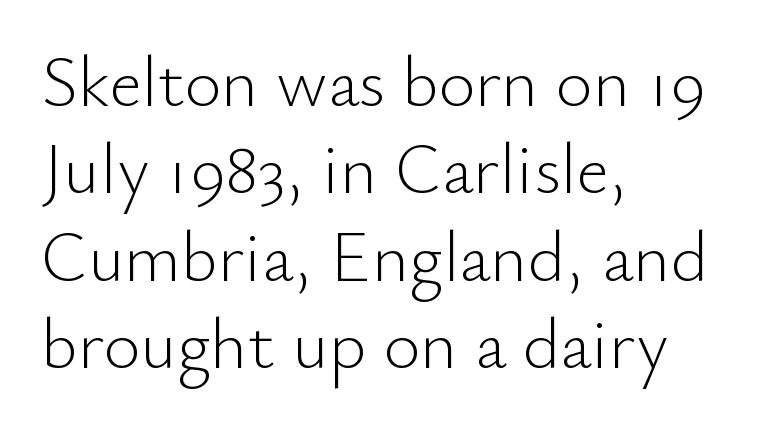
The image shows 71 px light sans-serif type, upright; set left-aligned, line spacing 1.23x, normal letter spacing, not underlined; low stroke contrast and a small x-height.
